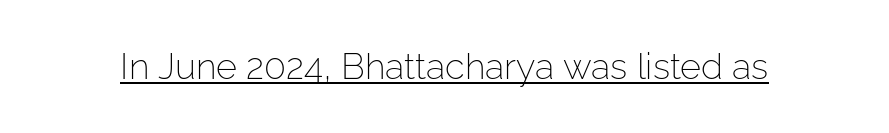
Q: Is the text bold? A: No.
Q: Is the text italic (slanted)? A: No, it is upright.
Q: Is the typeface a serif or a sans-serif typeface? A: Sans-serif.
Q: Is the text underlined? A: Yes.
Q: Is the spacing between letters normal or unusually wide? A: Normal.
Q: Width (condensed, normal, or wide)? A: Normal.
Q: Stroke contrast? A: Low.
Q: x-height? A: Medium.
Q: Monospaced? A: No.
